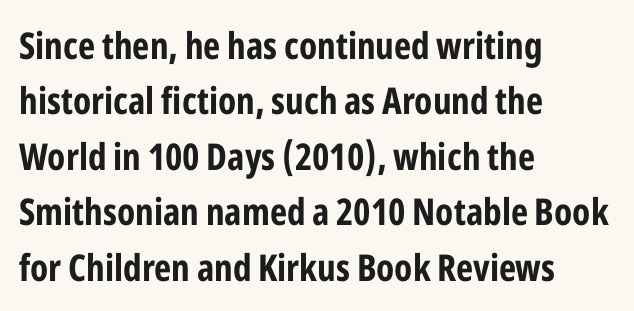
Check where the strokes stop: nothing finishes them off — pure sans. Alignment: flush left. Here the designer chose a conventional face with non-uniform glyph widths. The rendering uses a bold face; every stroke is thick and dark. Vertical strokes here are truly vertical. Normally led — the rows are evenly, conventionally spaced.
